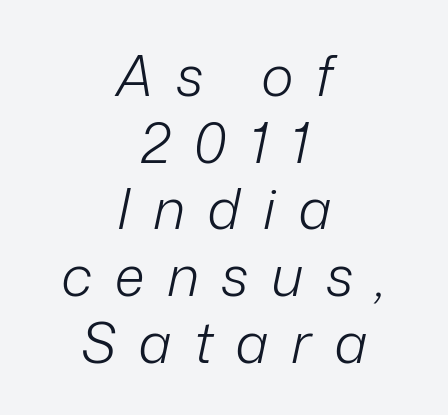
The image shows 56 px light type, italic (leaning right); set centered, line spacing 1.19x, unusually wide letter spacing (+0.4 em), not underlined; low stroke contrast and a medium x-height.
